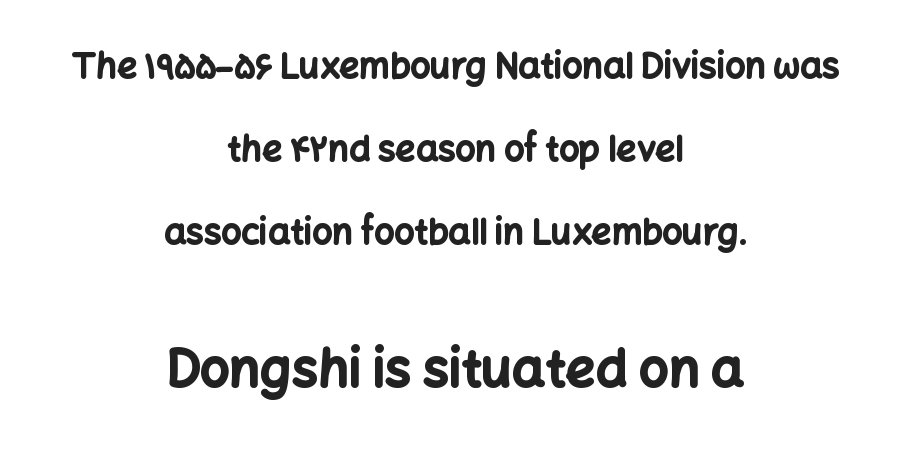
The image shows 52 px bold sans-serif type, upright; set centered, loose line spacing (2.37x), normal letter spacing, not underlined; the second (bottom) block is 1.49x larger; low stroke contrast and a medium x-height.
